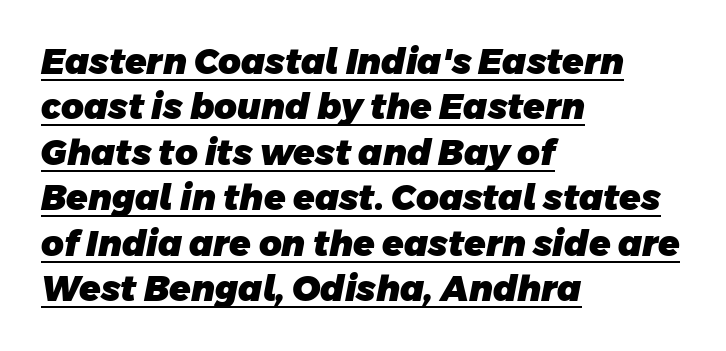
The image shows 35 px heavy sans-serif type; set left-aligned, normal line spacing (1.3x), normal letter spacing, underlined; low stroke contrast and a large x-height.
